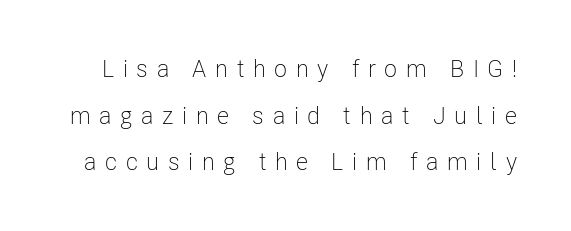
The image shows 24 px text type, upright; set loose line spacing (1.94x), unusually wide letter spacing (+0.36 em), not underlined.
